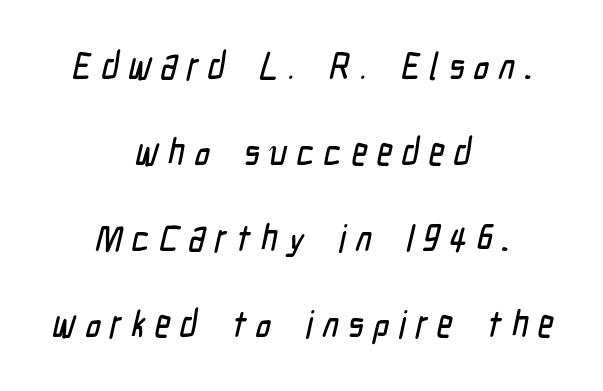
Loosely led — the rows are spread out. This sample has the flowing, uneven cadence of proportional lettering. Beneath every word, the page is bare. Teacher's note: observe the equal gaps on both sides — that is centered alignment. Spacing between characters has been opened up far beyond the box default.
